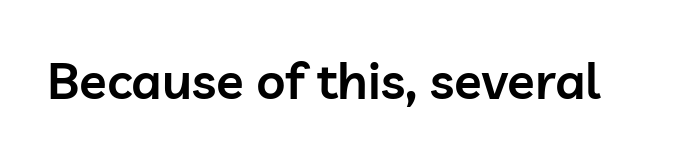
{"serif": "no", "italic": "no", "bold": "semi", "weight": "semibold", "width": "normal", "stroke_contrast": "low", "x_height": "medium", "monospaced": "no", "underline": "no", "letter_spacing": "normal", "letter_spacing_em": 0.0, "glyph_px": 51}
